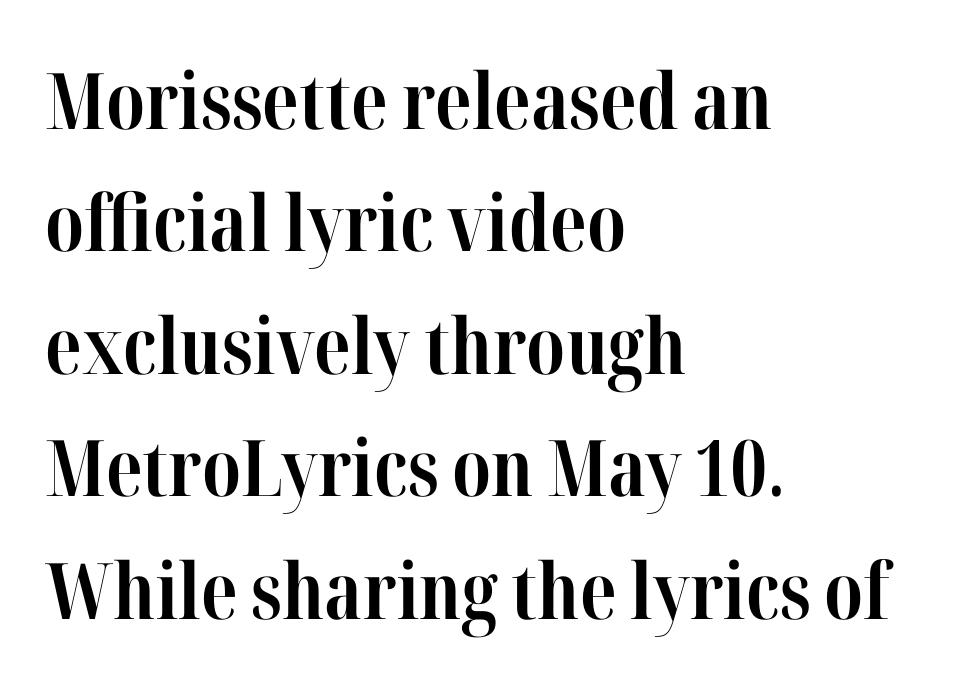
The image shows 78 px bold, condensed serif type, upright; set left-aligned, normal line spacing (1.57x), normal letter spacing, not underlined; high stroke contrast and a medium x-height.
